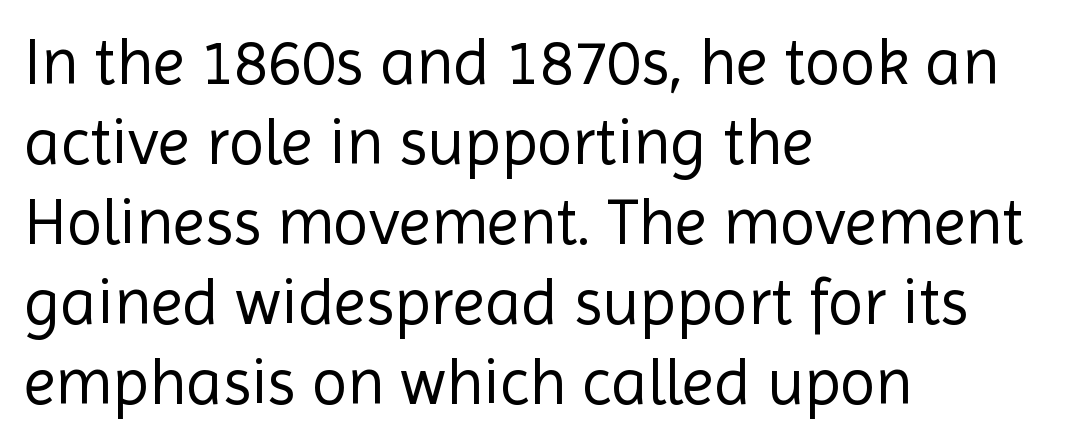
Q: Is the text bold? A: No.
Q: Is the text italic (slanted)? A: No, it is upright.
Q: Is the typeface a serif or a sans-serif typeface? A: Sans-serif.
Q: Is the text underlined? A: No.
Q: How is the paragraph aligned? A: Left-aligned.
Q: Is the spacing between letters normal or unusually wide? A: Normal.
Q: Width (condensed, normal, or wide)? A: Normal.
Q: x-height? A: Medium.
Q: Monospaced? A: No.
